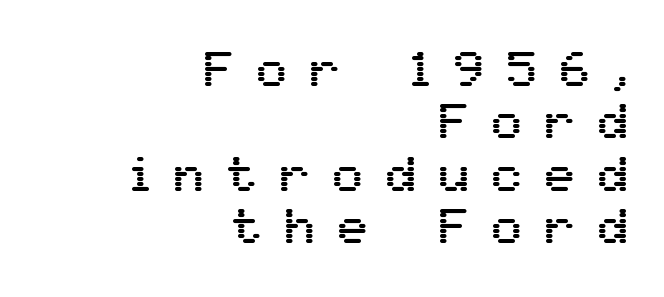
Regarding leading, the lines here are crowded together. Do the characters align in a grid? No, the font is proportional. Right-aligned paragraph, ragged on the left. This is sans-serif lettering, the kind often seen on screens and signage. The letters stand upright; this is a roman face.
